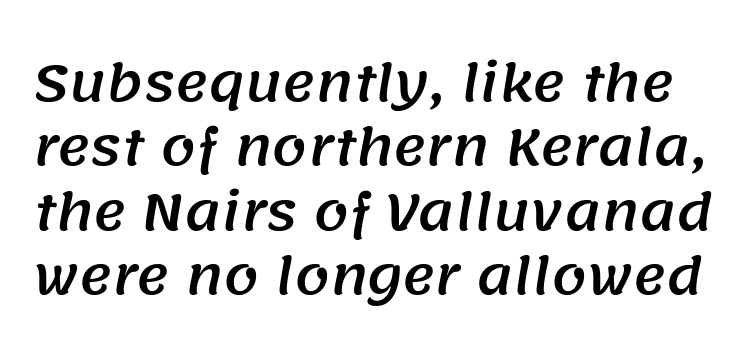
Horizontal bands of white between lines are of average thickness. Here the designer chose a conventional face with non-uniform glyph widths. The area under the type is left untouched. The line texture is even and compact thanks to regular tracking.
